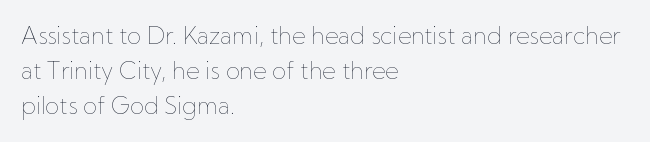
The image shows 23 px text type, upright; set left-aligned, normal line spacing (1.53x), normal letter spacing, not underlined.
